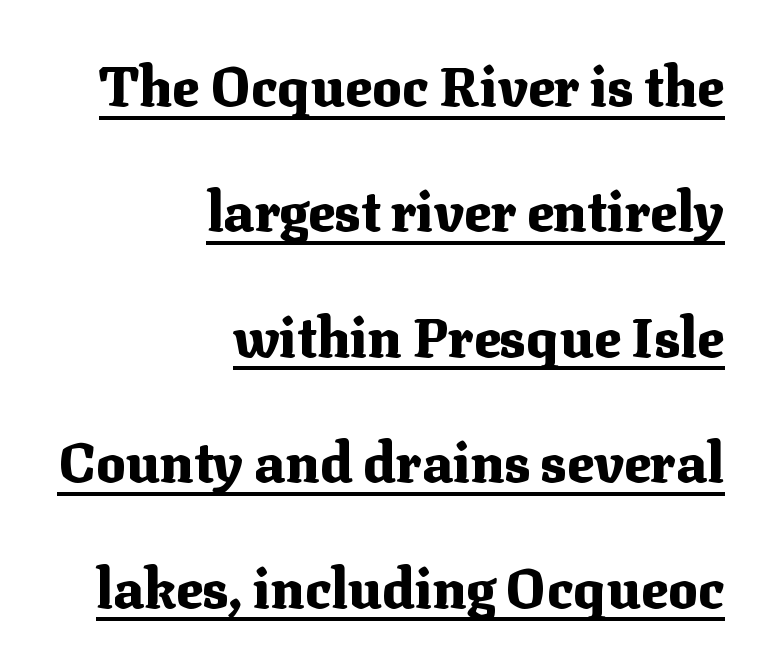
{"serif": "yes", "italic": "no", "bold": "yes", "weight": "heavy", "width": "normal", "stroke_contrast": "medium", "x_height": "medium", "monospaced": "no", "underline": "yes", "align": "right", "line_spacing": "loose", "line_spacing_ratio": 2.28, "letter_spacing": "normal", "letter_spacing_em": 0.0, "glyph_px": 55}
